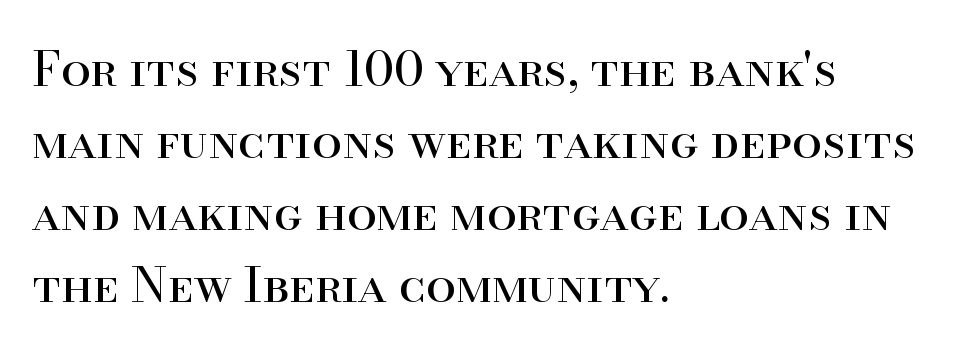
Classification — serif. This sample keeps an unexceptional amount of space between lines. Is this a fixed-width face? No — the glyphs have proportional, varying widths. These glyphs show unthickened strokes, regular width or finer. The rendering keeps characters at their native spacing. Bare-footed words on every line.
